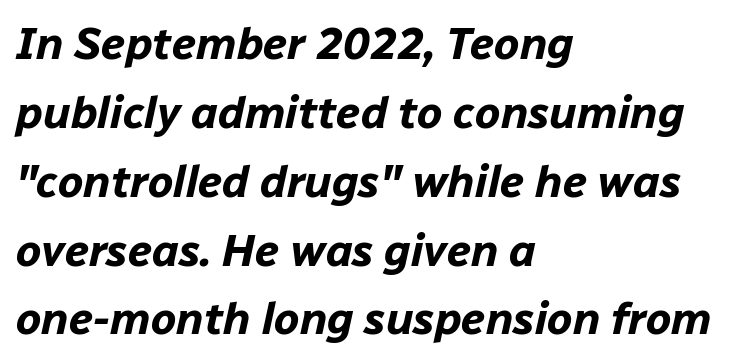
{"italic": "yes", "lean": "right", "slant_degrees": 12, "bold": "yes", "weight": "bold", "width": "normal", "stroke_contrast": "low", "x_height": "medium", "monospaced": "no", "underline": "no", "align": "left", "line_spacing": "normal", "line_spacing_ratio": 1.53, "letter_spacing": "normal", "letter_spacing_em": 0.0, "glyph_px": 45}
